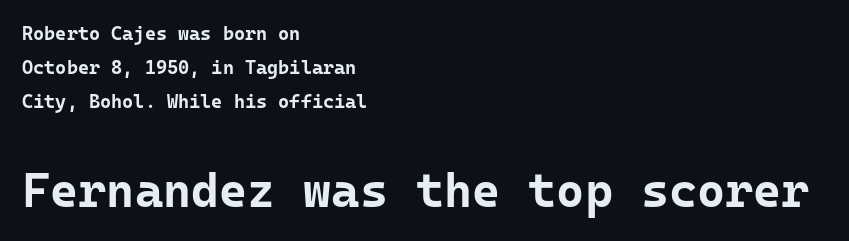
Q: Is the text bold? A: Yes.
Q: Is the text italic (slanted)? A: No, it is upright.
Q: Is the typeface a serif or a sans-serif typeface? A: Sans-serif.
Q: Is the text underlined? A: No.
Q: How is the paragraph aligned? A: Left-aligned.
Q: Is the spacing between letters normal or unusually wide? A: Normal.
Q: Which block of text is set in a larger size, the first (top) or the second (bottom)? A: The second (bottom) one.
Q: Width (condensed, normal, or wide)? A: Normal.
Q: Stroke contrast? A: Low.
Q: x-height? A: Medium.
Q: Monospaced? A: Yes.
